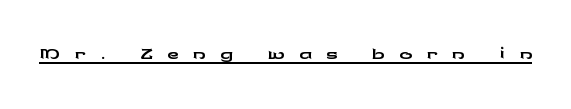
{"serif": "no", "italic": "no", "width": "wide", "stroke_contrast": "low", "x_height": "medium", "monospaced": "no", "underline": "yes", "letter_spacing": "wide", "letter_spacing_em": 0.44, "glyph_px": 32}
